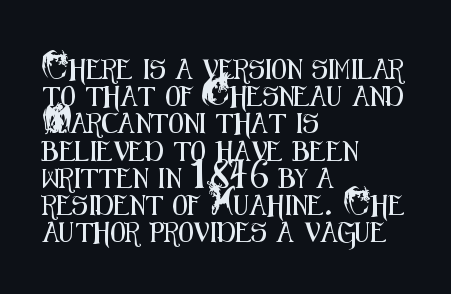
Teacher's note: observe the even left margin — that is flush-left alignment. Letter spacing: default. Every stem runs plumb, perpendicular to the baseline. The baseline area is clear. One glance says typical: line gaps are just what's usual.
